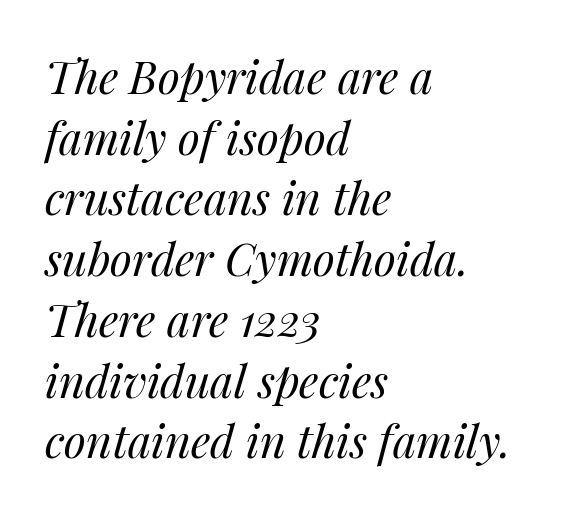
The image shows 45 px regular-weight type, italic (leaning right); set left-aligned, normal line spacing (1.35x), normal letter spacing, not underlined; medium stroke contrast and a medium x-height.
